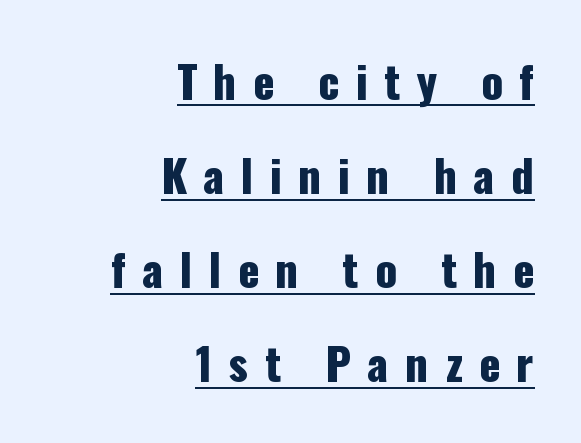
Proportional: the letters do not fall into vertical columns. The rendering uses the underline text-decoration. Each word looks stretched out because of the extra space between its letters. The compositor pushed each line to the right boundary. Interline gaps are noticeably wide in this sample.
